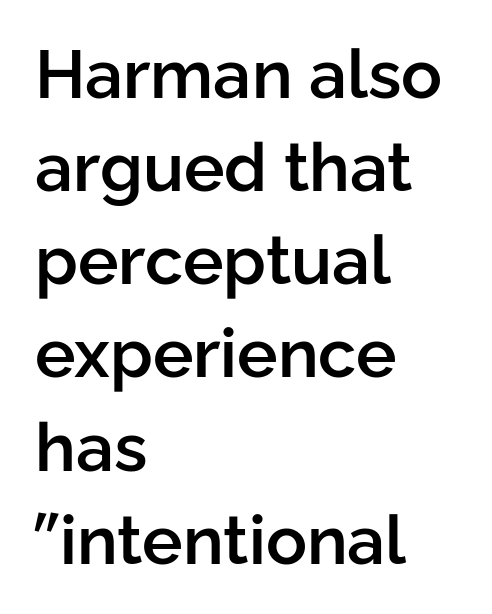
The image shows 68 px semibold sans-serif type, upright; set left-aligned, normal line spacing (1.37x), normal letter spacing, not underlined; low stroke contrast and a medium x-height.
